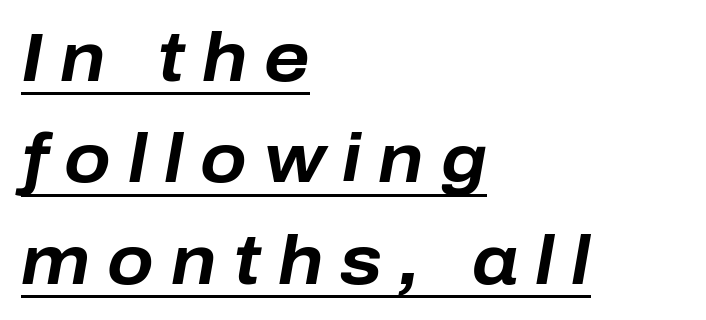
{"italic": "yes", "lean": "right", "slant_degrees": 10, "bold": "yes", "weight": "bold", "width": "normal", "stroke_contrast": "low", "x_height": "medium", "monospaced": "no", "underline": "yes", "align": "left", "line_spacing": "normal", "line_spacing_ratio": 1.49, "letter_spacing": "wide", "letter_spacing_em": 0.25, "glyph_px": 68}
